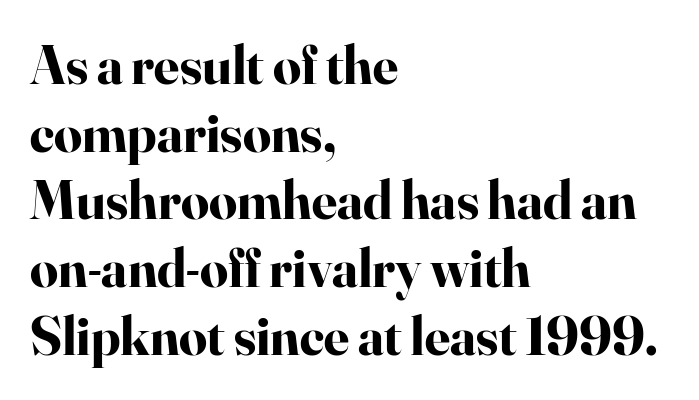
{"serif": "yes", "italic": "no", "bold": "yes", "weight": "bold", "width": "normal", "stroke_contrast": "high", "x_height": "small", "monospaced": "no", "underline": "no", "align": "left", "line_spacing_ratio": 1.23, "letter_spacing": "normal", "letter_spacing_em": 0.0, "glyph_px": 55}
